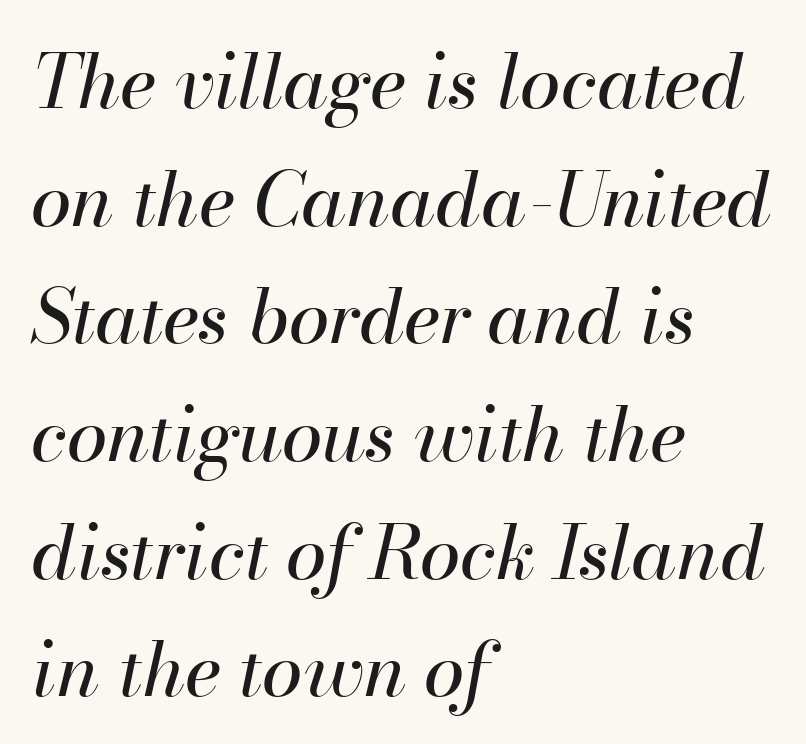
{"italic": "yes", "lean": "right", "slant_degrees": 13, "bold": "no", "weight": "regular", "width": "normal", "stroke_contrast": "high", "x_height": "small", "monospaced": "no", "underline": "no", "align": "left", "line_spacing": "normal", "line_spacing_ratio": 1.59, "letter_spacing": "normal", "letter_spacing_em": 0.0, "glyph_px": 74}
